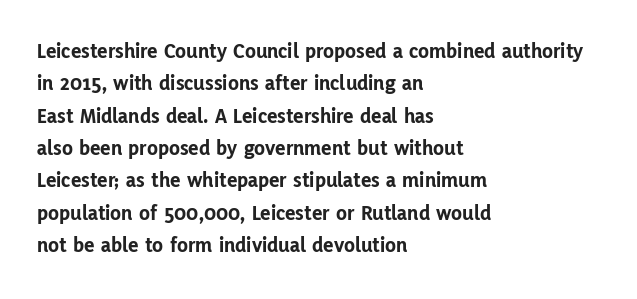
The image shows 22 px bold type, upright; set left-aligned, normal line spacing (1.47x), normal letter spacing, not underlined.
